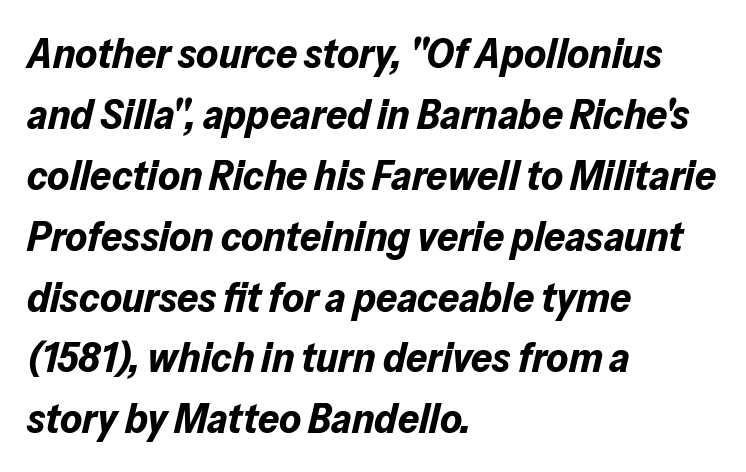
{"italic": "yes", "lean": "right", "slant_degrees": 13, "bold": "yes", "weight": "bold", "width": "normal", "stroke_contrast": "low", "x_height": "medium", "monospaced": "no", "underline": "no", "align": "left", "line_spacing": "normal", "line_spacing_ratio": 1.45, "letter_spacing": "normal", "letter_spacing_em": 0.0, "glyph_px": 42}
